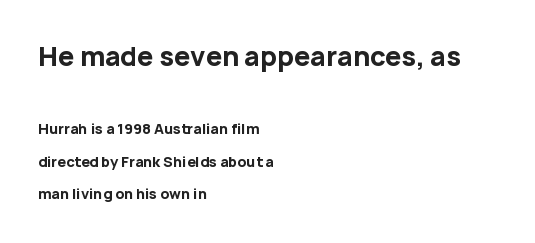
Q: Is the text bold? A: Yes.
Q: Is the text italic (slanted)? A: No, it is upright.
Q: Is the text underlined? A: No.
Q: How is the paragraph aligned? A: Left-aligned.
Q: Is the spacing between letters normal or unusually wide? A: Normal.
Q: Is the spacing between lines tight, normal or loose? A: Loose.
Q: Which block of text is set in a larger size, the first (top) or the second (bottom)? A: The first (top) one.
